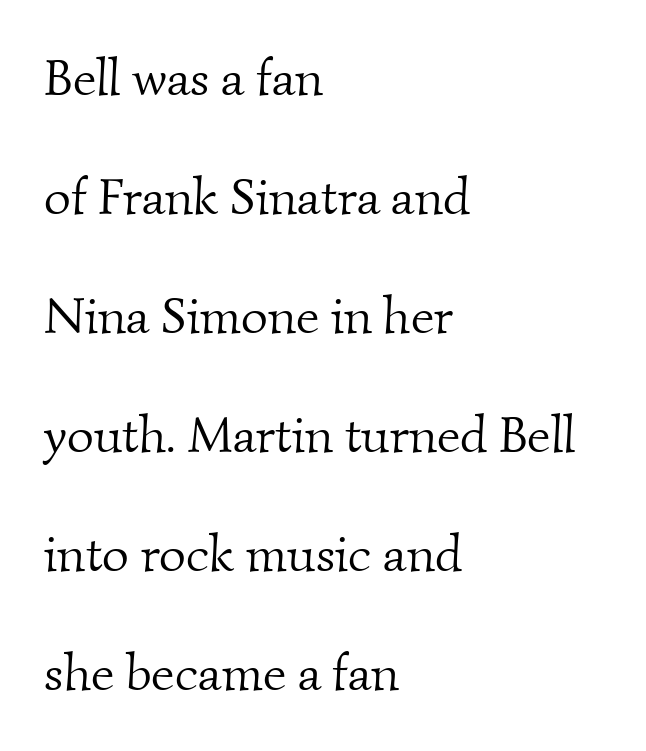
The image shows 52 px light serif type; set left-aligned, loose line spacing (2.29x), normal letter spacing, not underlined; medium stroke contrast and a small x-height.
